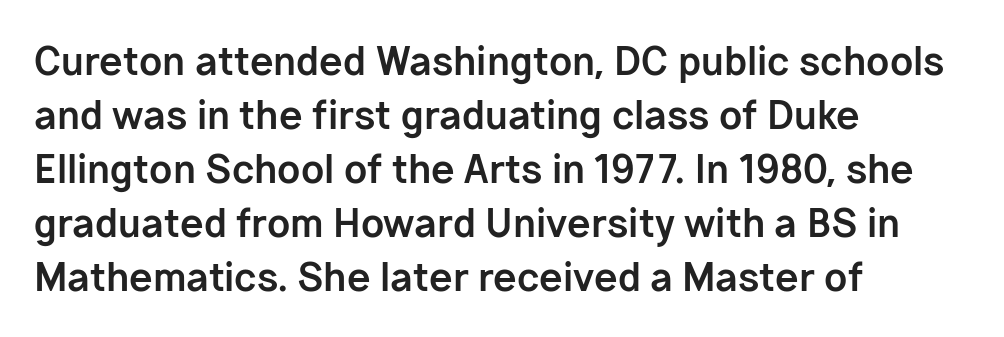
Italic? Not at all — the glyphs are vertical. Here the glyphs are tracked normally, forming tight word shapes. Is this a sans? Yes — the strokes have no serifs. Decoration check: the copy has no underline. The rendering anchors every line to the left-hand side. Proportional: the letters do not fall into vertical columns.
